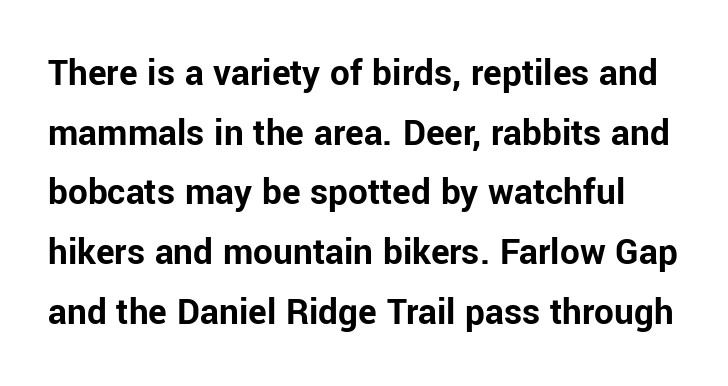
Q: Is the text bold? A: Yes.
Q: Is the text italic (slanted)? A: No, it is upright.
Q: Is the typeface a serif or a sans-serif typeface? A: Sans-serif.
Q: Is the text underlined? A: No.
Q: Is the spacing between letters normal or unusually wide? A: Normal.
Q: Is the spacing between lines tight, normal or loose? A: Normal.
Q: Width (condensed, normal, or wide)? A: Normal.
Q: Stroke contrast? A: Low.
Q: x-height? A: Medium.
Q: Monospaced? A: No.
